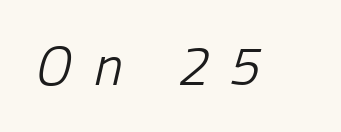
Q: Is the text bold? A: No.
Q: Is the typeface a serif or a sans-serif typeface? A: Sans-serif.
Q: Is the text underlined? A: No.
Q: Is the spacing between letters normal or unusually wide? A: Unusually wide.
Q: Width (condensed, normal, or wide)? A: Normal.
Q: Stroke contrast? A: Low.
Q: x-height? A: Medium.
Q: Monospaced? A: No.
